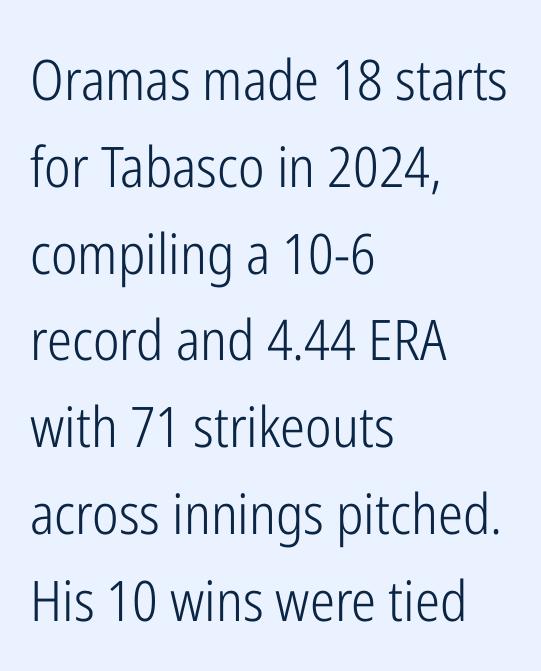
The image shows 56 px light, condensed sans-serif type, upright; set left-aligned, normal line spacing (1.55x), normal letter spacing, not underlined; low stroke contrast and a medium x-height.
